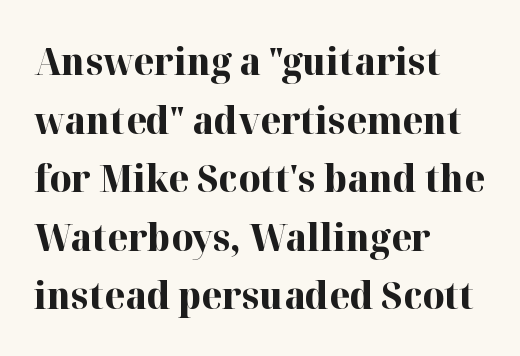
The image shows 38 px bold serif type, upright; set left-aligned, normal line spacing (1.54x), normal letter spacing, not underlined; high stroke contrast and a medium x-height.
